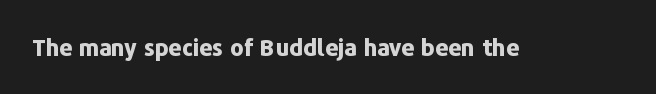
{"italic": "no", "bold": "yes", "underline": "no", "letter_spacing": "normal", "letter_spacing_em": 0.0, "glyph_px": 23}
